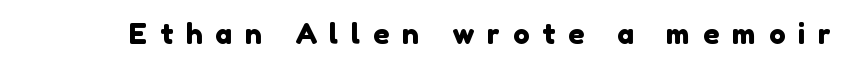
The image shows 28 px sans-serif type; set unusually wide letter spacing (+0.46 em), not underlined; low stroke contrast and a medium x-height.
